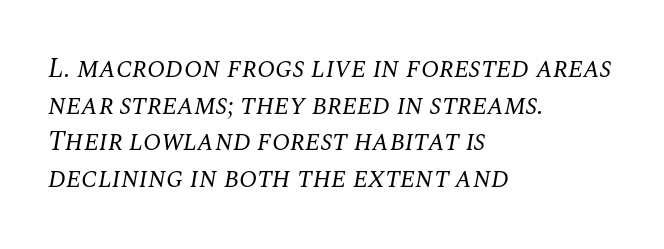
Q: Is the text bold? A: No.
Q: Is the text italic (slanted)? A: Yes, it leans right by about 10 degrees.
Q: Is the text underlined? A: No.
Q: How is the paragraph aligned? A: Left-aligned.
Q: Is the spacing between letters normal or unusually wide? A: Normal.
Q: Is the spacing between lines tight, normal or loose? A: Normal.
